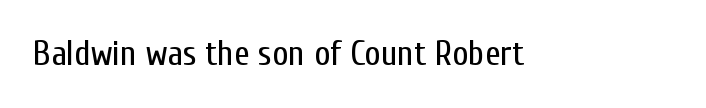
Vertical strokes here are truly vertical. Each letter keeps its own natural width here, so spacing adapts to shape. Tracking here is standard; glyphs follow each other at the usual distance. These lines are composed in type without serifs.
